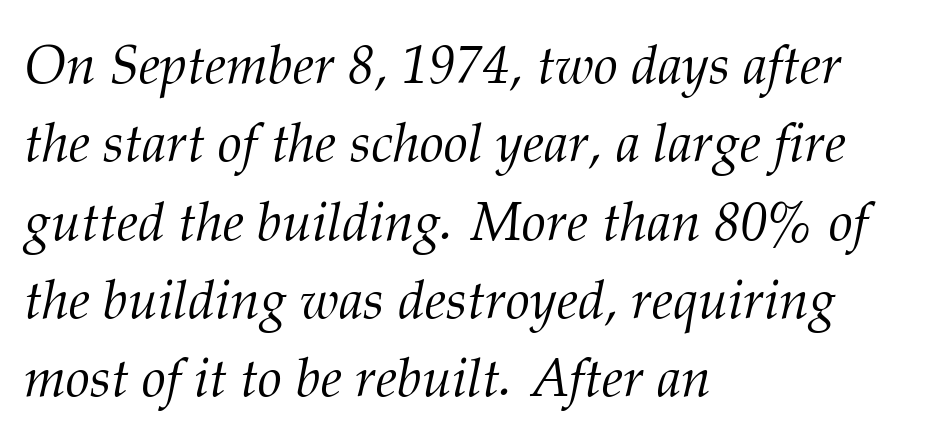
The image shows 54 px light serif type, italic (leaning right); set left-aligned, normal line spacing (1.45x), normal letter spacing, not underlined; medium stroke contrast and a medium x-height.
